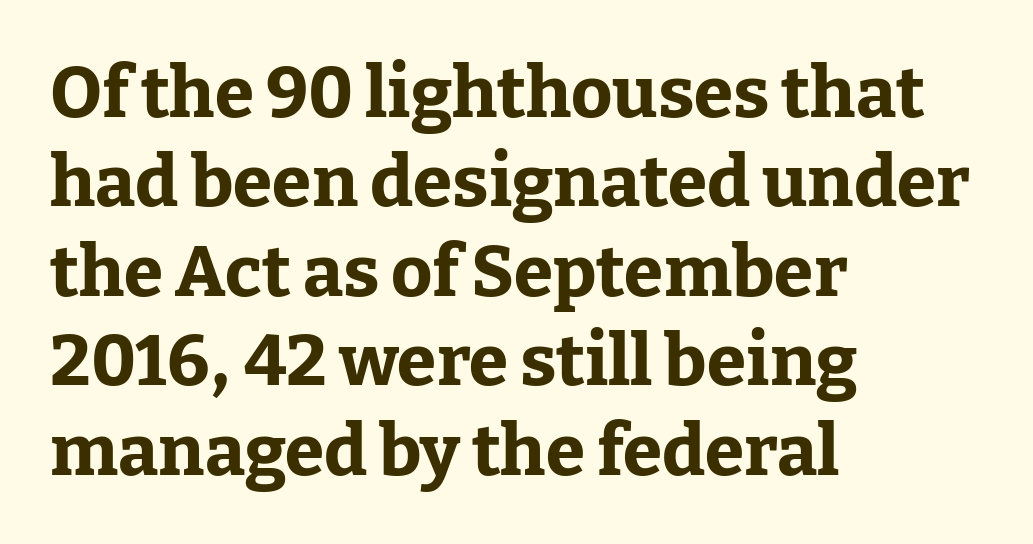
Q: Is the text bold? A: Yes.
Q: Is the text italic (slanted)? A: No, it is upright.
Q: Is the typeface a serif or a sans-serif typeface? A: Serif.
Q: Is the text underlined? A: No.
Q: How is the paragraph aligned? A: Left-aligned.
Q: Is the spacing between letters normal or unusually wide? A: Normal.
Q: Is the spacing between lines tight, normal or loose? A: Normal.
Q: Width (condensed, normal, or wide)? A: Normal.
Q: Stroke contrast? A: Low.
Q: x-height? A: Medium.
Q: Monospaced? A: No.
